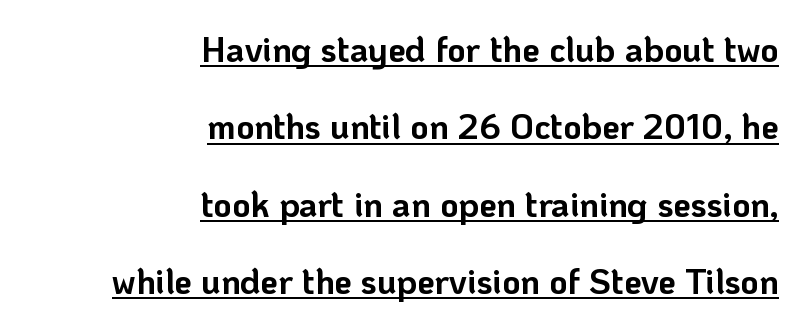
The image shows 35 px bold sans-serif type, upright; set right-aligned, loose line spacing (2.21x), normal letter spacing, underlined; low stroke contrast and a medium x-height.
